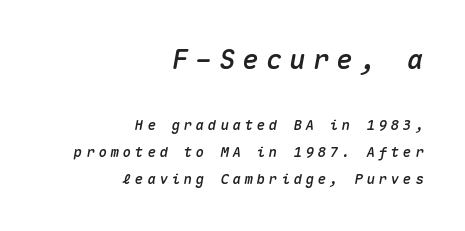
The image shows 27 px text type, italic (leaning right); set right-aligned, loose line spacing (1.94x), unusually wide letter spacing (+0.27 em), not underlined; the first (top) block is 1.93x larger.
